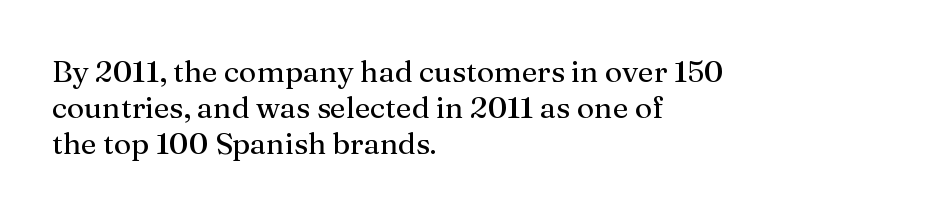
Q: Is the text bold? A: No.
Q: Is the text italic (slanted)? A: No, it is upright.
Q: Is the typeface a serif or a sans-serif typeface? A: Serif.
Q: Is the text underlined? A: No.
Q: How is the paragraph aligned? A: Left-aligned.
Q: Is the spacing between letters normal or unusually wide? A: Normal.
Q: Width (condensed, normal, or wide)? A: Normal.
Q: Stroke contrast? A: Medium.
Q: x-height? A: Medium.
Q: Monospaced? A: No.
